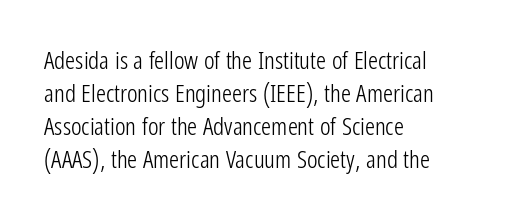
{"italic": "no", "bold": "no", "underline": "no", "align": "left", "line_spacing": "normal", "line_spacing_ratio": 1.32, "letter_spacing": "normal", "letter_spacing_em": 0.0, "glyph_px": 25}
